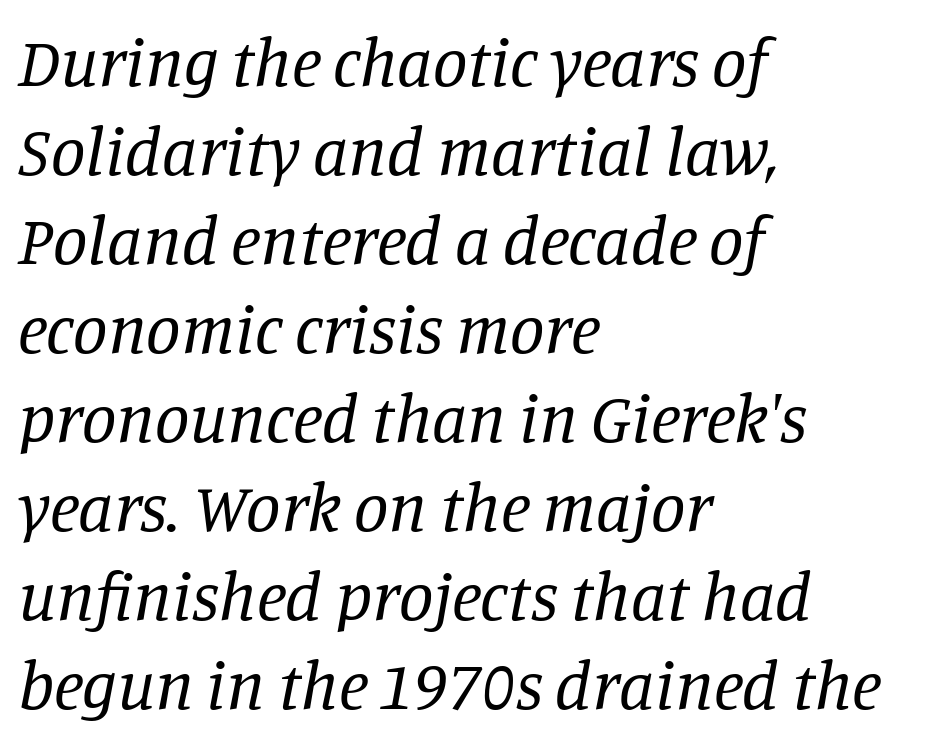
{"serif": "yes", "italic": "yes", "lean": "right", "slant_degrees": 11, "bold": "no", "weight": "regular", "width": "normal", "stroke_contrast": "low", "x_height": "large", "monospaced": "no", "underline": "no", "align": "left", "line_spacing": "normal", "line_spacing_ratio": 1.29, "letter_spacing": "normal", "letter_spacing_em": 0.0, "glyph_px": 69}
